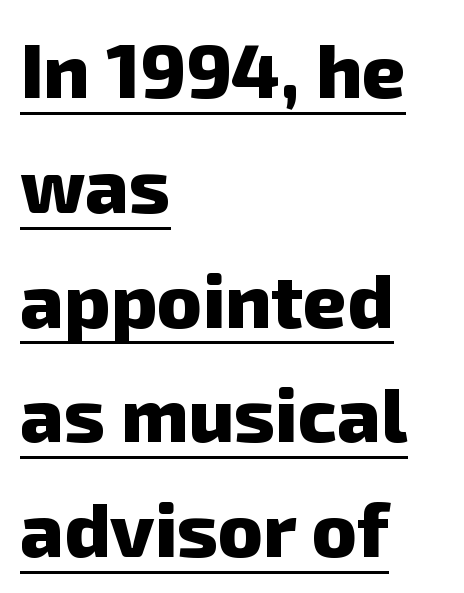
The image shows 76 px heavy sans-serif type; set left-aligned, normal line spacing (1.51x), normal letter spacing, underlined; low stroke contrast and a medium x-height.
